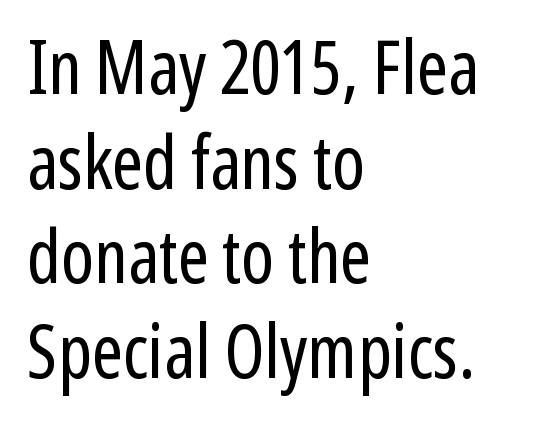
Q: Is the text bold? A: No.
Q: Is the text italic (slanted)? A: No, it is upright.
Q: Is the typeface a serif or a sans-serif typeface? A: Sans-serif.
Q: Is the text underlined? A: No.
Q: How is the paragraph aligned? A: Left-aligned.
Q: Is the spacing between letters normal or unusually wide? A: Normal.
Q: Is the spacing between lines tight, normal or loose? A: Normal.
Q: Width (condensed, normal, or wide)? A: Condensed.
Q: Stroke contrast? A: Low.
Q: x-height? A: Medium.
Q: Monospaced? A: No.
